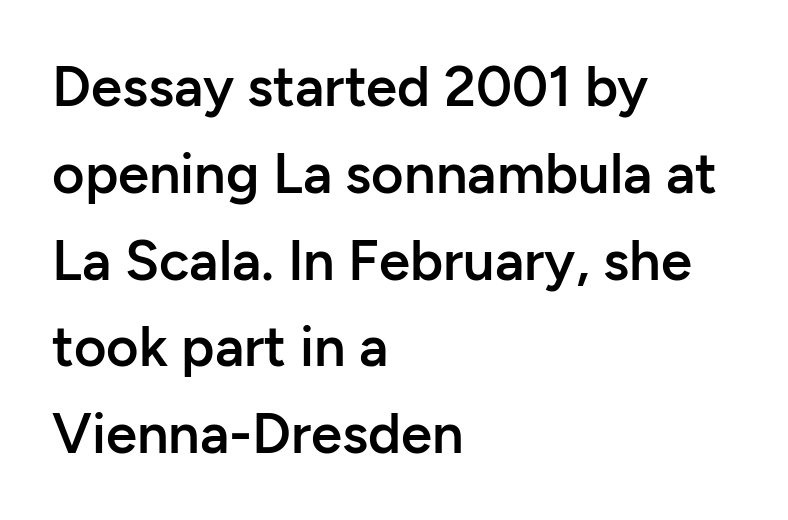
Q: Is the text bold? A: Semi-bold.
Q: Is the text italic (slanted)? A: No, it is upright.
Q: Is the typeface a serif or a sans-serif typeface? A: Sans-serif.
Q: Is the text underlined? A: No.
Q: How is the paragraph aligned? A: Left-aligned.
Q: Is the spacing between letters normal or unusually wide? A: Normal.
Q: Is the spacing between lines tight, normal or loose? A: Normal.
Q: Width (condensed, normal, or wide)? A: Normal.
Q: Stroke contrast? A: Low.
Q: x-height? A: Medium.
Q: Monospaced? A: No.
